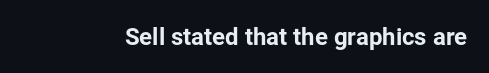
{"italic": "no", "underline": "no", "letter_spacing": "normal", "letter_spacing_em": 0.0, "glyph_px": 24}
